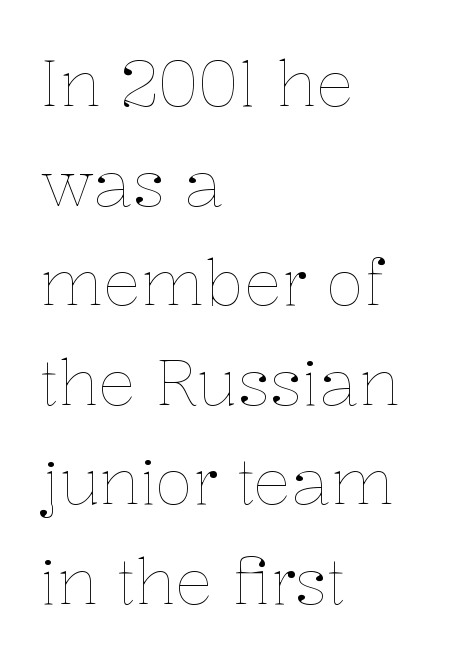
The image shows 63 px thin type, upright; set left-aligned, normal line spacing (1.58x), normal letter spacing, not underlined; low stroke contrast and a medium x-height.
